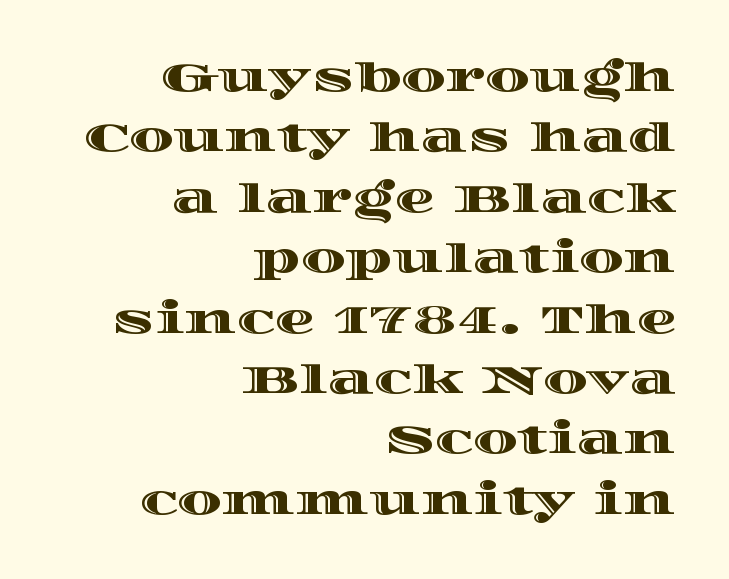
The image shows 40 px wide type, upright; set right-aligned, normal line spacing (1.51x), normal letter spacing, not underlined; a large x-height.
